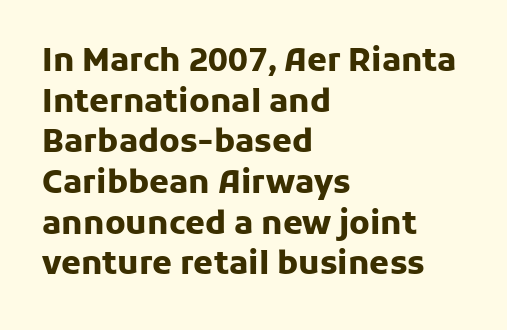
Evenly set lines give the paragraph a standard silhouette. Check where the strokes stop: nothing finishes them off — pure sans. Here the designer chose a conventional face with non-uniform glyph widths. The lettering holds an erect, upright posture throughout.
